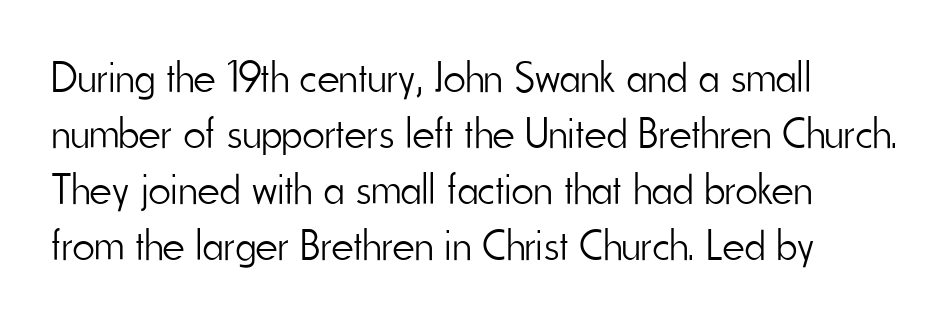
The image shows 43 px light, condensed sans-serif type, upright; set left-aligned, normal line spacing (1.3x), normal letter spacing, not underlined; low stroke contrast and a small x-height.
